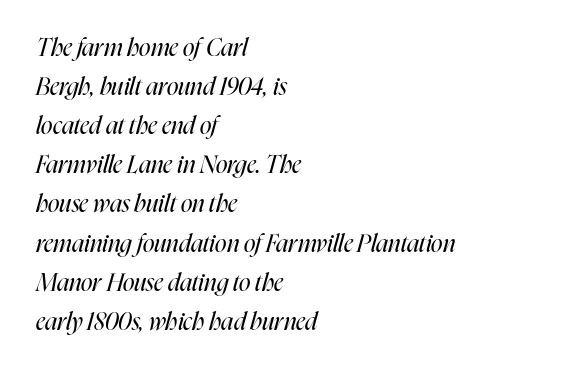
Q: Is the text bold? A: No.
Q: Is the text italic (slanted)? A: Yes, it leans right by about 16 degrees.
Q: Is the text underlined? A: No.
Q: How is the paragraph aligned? A: Left-aligned.
Q: Is the spacing between letters normal or unusually wide? A: Normal.
Q: Is the spacing between lines tight, normal or loose? A: Normal.
